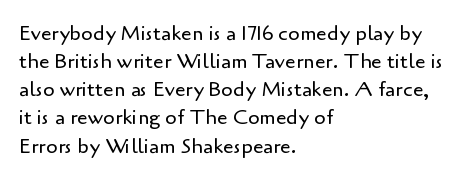
The image shows 21 px text type, upright; set left-aligned, normal line spacing (1.34x), normal letter spacing, not underlined.
